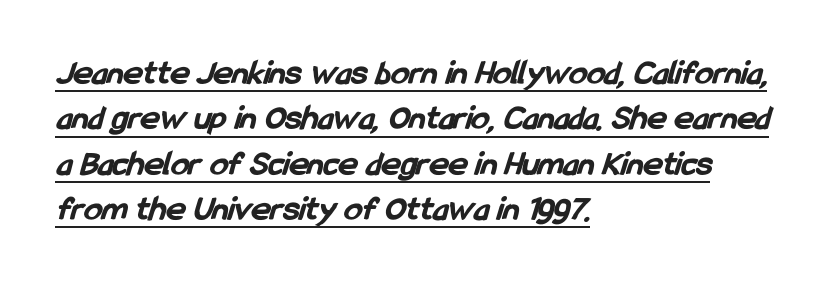
{"serif": "no", "bold": "yes", "weight": "bold", "width": "condensed", "stroke_contrast": "low", "x_height": "medium", "monospaced": "no", "underline": "yes", "align": "left", "line_spacing": "normal", "line_spacing_ratio": 1.26, "letter_spacing": "normal", "letter_spacing_em": 0.0, "glyph_px": 36}
